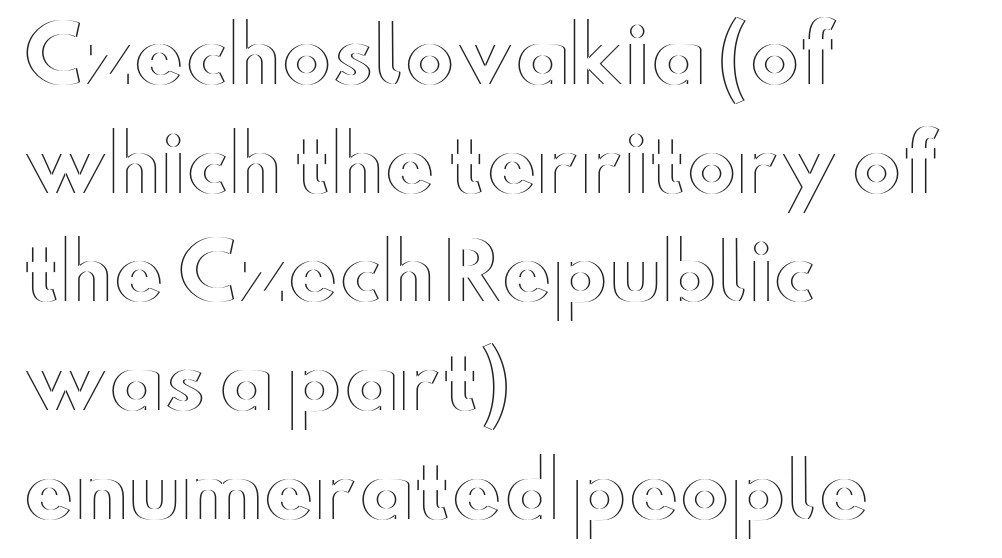
The image shows 76 px wide type, upright; set left-aligned, normal line spacing (1.43x), normal letter spacing, not underlined; a small x-height.
